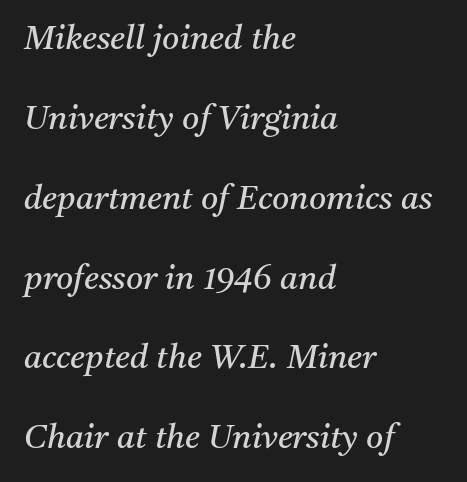
In terms of letterform style, serifs are clearly present. Does the copy run flush right? No — it runs flush left. Designer's note — italics engaged. Descender tails drop into unmarked territory.
